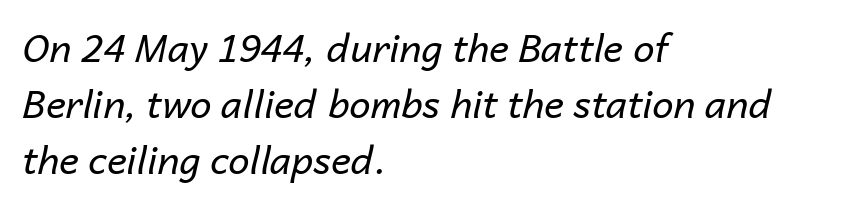
The font sits on the lighter half of the weight spectrum, regular included. Caption: standard tracking, unaltered. This is oblique type, the kind used for emphasis or titles. Which margin do the lines hug? The left one — the right edge is uneven. How would I describe the line gaps? Plain and ordinary.
